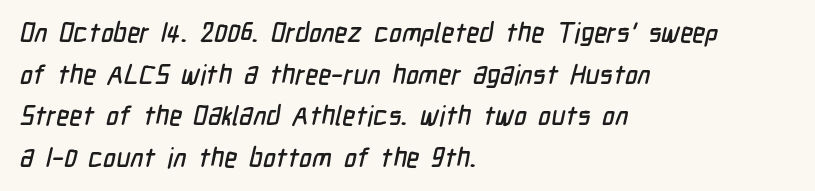
Does the leading feel generous? No, just average. The lines in this sample share a left origin and differ only in where they stop. The specimen omits any rule beneath the text block's lines. The horizontal fit of the characters is conventional and even.
